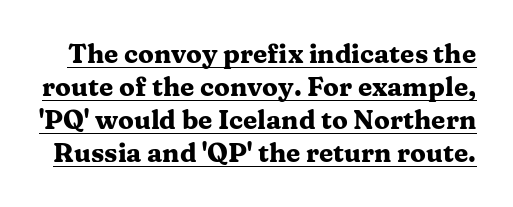
Q: Is the text bold? A: Yes.
Q: Is the text italic (slanted)? A: No, it is upright.
Q: Is the text underlined? A: Yes.
Q: Is the spacing between letters normal or unusually wide? A: Normal.
Q: Is the spacing between lines tight, normal or loose? A: Normal.
